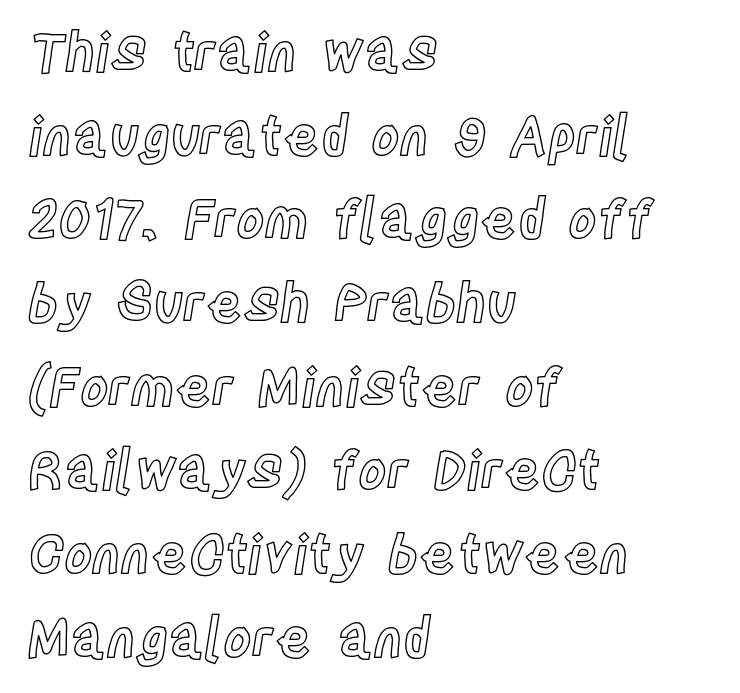
The image shows 54 px condensed type; set left-aligned, normal line spacing (1.55x), normal letter spacing, not underlined; a large x-height.
